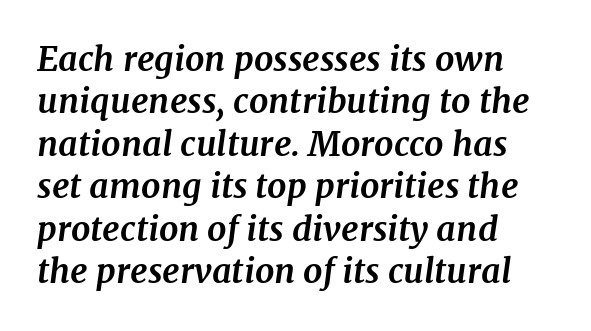
The image shows 34 px bold serif type, italic (leaning right); set left-aligned, normal line spacing (1.25x), normal letter spacing, not underlined; medium stroke contrast and a medium x-height.
